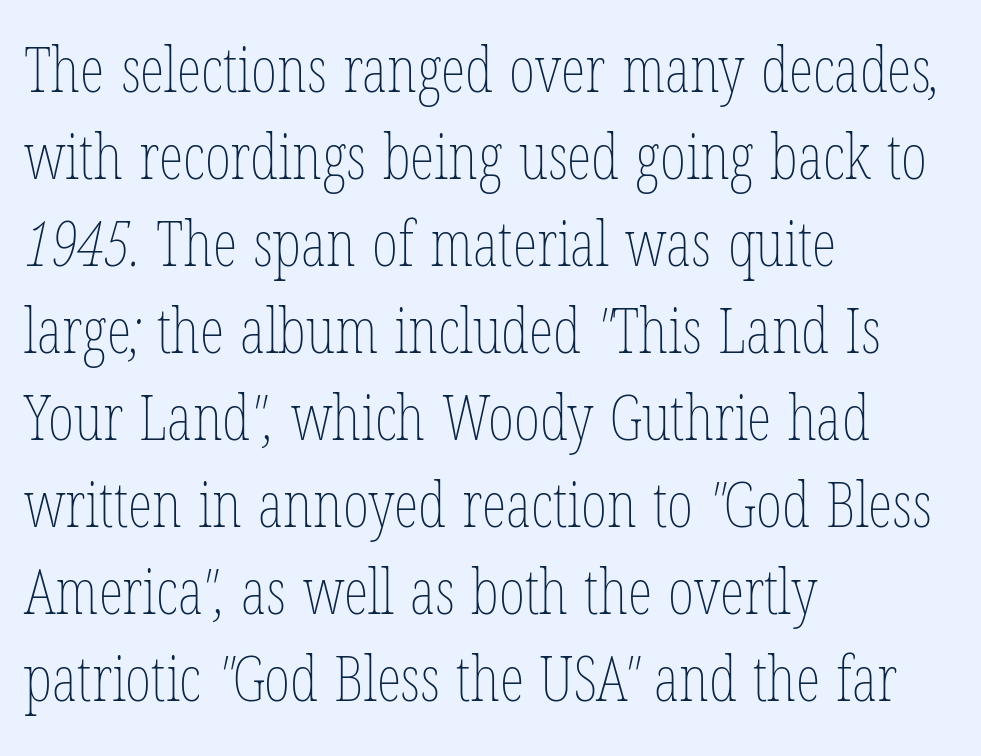
All the whitespace from short lines collects on the right. Note the varied advance widths — an 'i' is clearly narrower than an 'm'. Think standard paragraph weight, or any step lighter than that. The space between consecutive lines is moderate. Characters follow at the spacing the type designer built in. Beneath every word, the page is bare.
